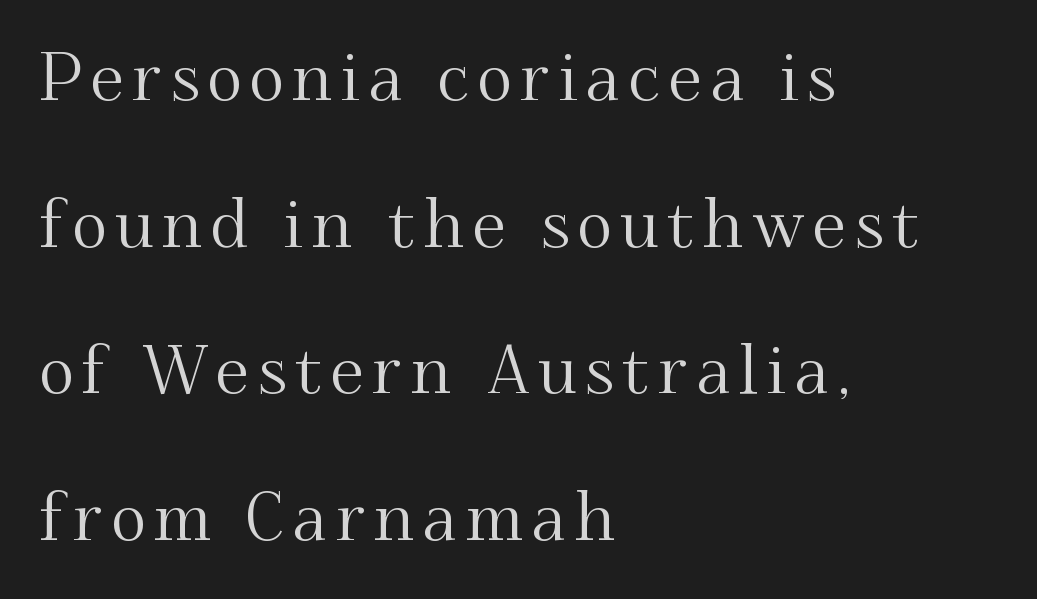
{"serif": "yes", "italic": "no", "width": "normal", "stroke_contrast": "medium", "x_height": "small", "monospaced": "no", "underline": "no", "align": "left", "line_spacing": "loose", "line_spacing_ratio": 2.19, "glyph_px": 67}
